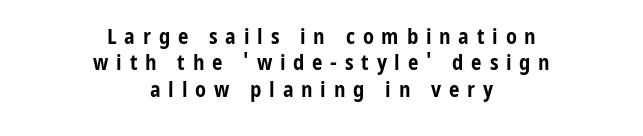
The image shows 21 px bold type, upright; set centered, normal line spacing (1.26x), unusually wide letter spacing (+0.37 em), not underlined.
